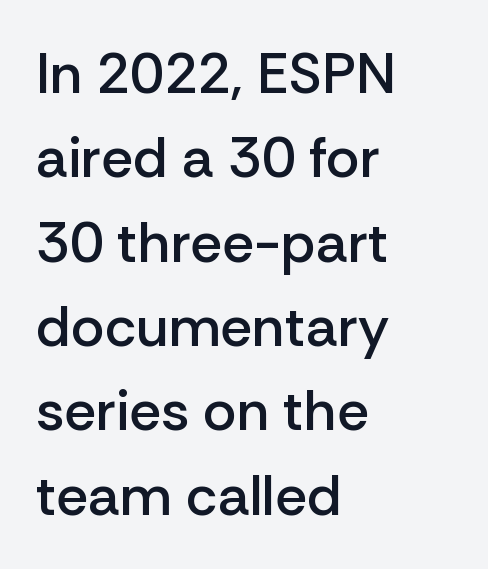
The image shows 57 px semibold sans-serif type, upright; set left-aligned, normal line spacing (1.48x), normal letter spacing, not underlined; low stroke contrast and a medium x-height.
